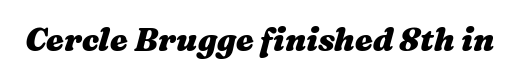
The image shows 32 px heavy, wide type, italic (leaning right); set normal letter spacing, not underlined; medium stroke contrast and a medium x-height.
